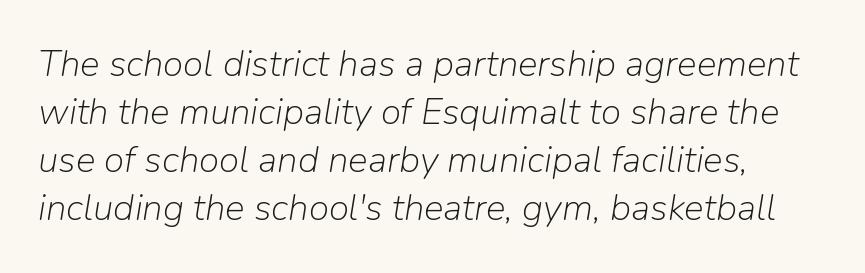
Q: Is the text bold? A: No.
Q: Is the text italic (slanted)? A: Yes, it leans right by about 9 degrees.
Q: Is the text underlined? A: No.
Q: How is the paragraph aligned? A: Left-aligned.
Q: Is the spacing between letters normal or unusually wide? A: Normal.
Q: Is the spacing between lines tight, normal or loose? A: Normal.
Q: Width (condensed, normal, or wide)? A: Normal.
Q: Stroke contrast? A: Low.
Q: x-height? A: Medium.
Q: Monospaced? A: No.
